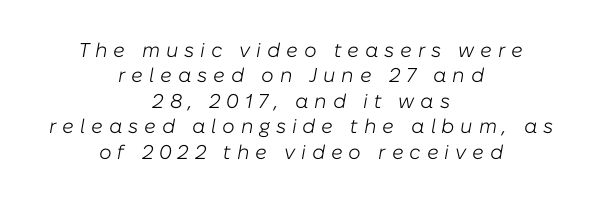
The image shows 20 px text type, italic (leaning right); set centered, normal line spacing (1.27x), unusually wide letter spacing (+0.29 em), not underlined.
